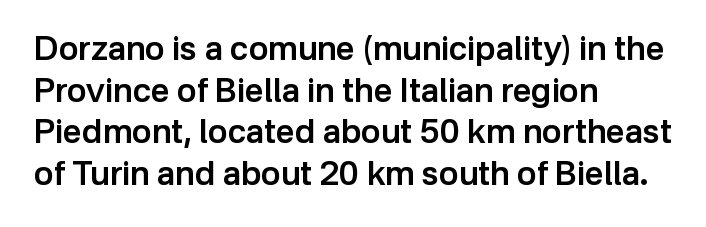
{"serif": "no", "italic": "no", "bold": "semi", "weight": "semibold", "width": "normal", "stroke_contrast": "low", "x_height": "medium", "monospaced": "no", "underline": "no", "align": "left", "line_spacing": "normal", "line_spacing_ratio": 1.26, "letter_spacing": "normal", "letter_spacing_em": 0.0, "glyph_px": 33}
